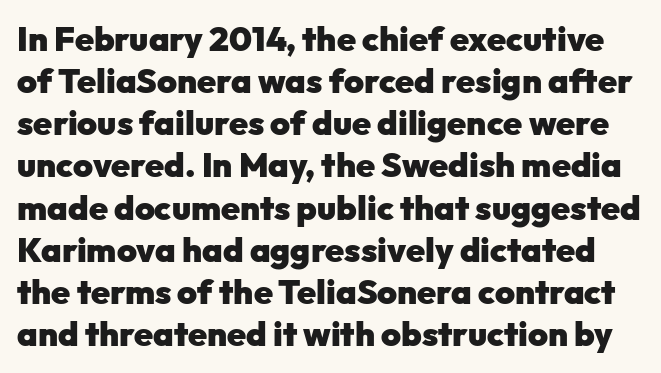
Q: Is the text bold? A: Yes.
Q: Is the text italic (slanted)? A: No, it is upright.
Q: Is the typeface a serif or a sans-serif typeface? A: Sans-serif.
Q: Is the text underlined? A: No.
Q: Is the spacing between letters normal or unusually wide? A: Normal.
Q: Width (condensed, normal, or wide)? A: Normal.
Q: Stroke contrast? A: Low.
Q: x-height? A: Medium.
Q: Monospaced? A: No.
